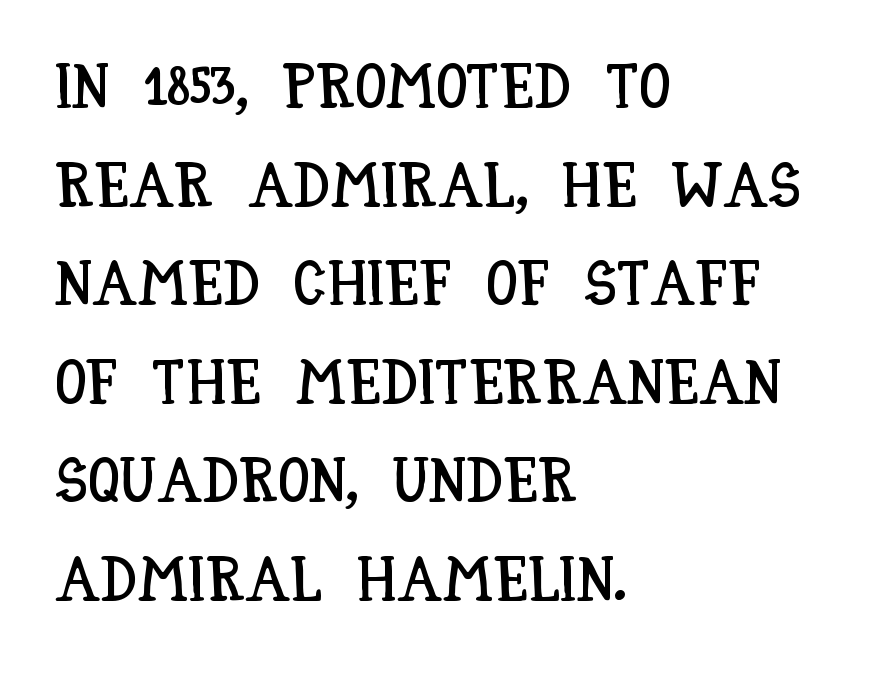
The image shows 62 px condensed type, upright; set left-aligned, normal line spacing (1.59x), normal letter spacing, not underlined; low stroke contrast and a large x-height.
